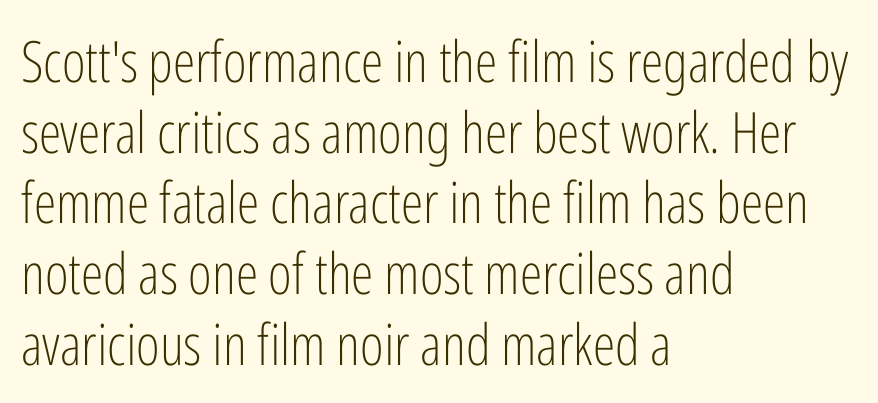
{"serif": "no", "italic": "no", "bold": "no", "weight": "light", "width": "condensed", "stroke_contrast": "low", "x_height": "medium", "monospaced": "no", "underline": "no", "align": "left", "line_spacing_ratio": 1.24, "letter_spacing": "normal", "letter_spacing_em": 0.0, "glyph_px": 57}
